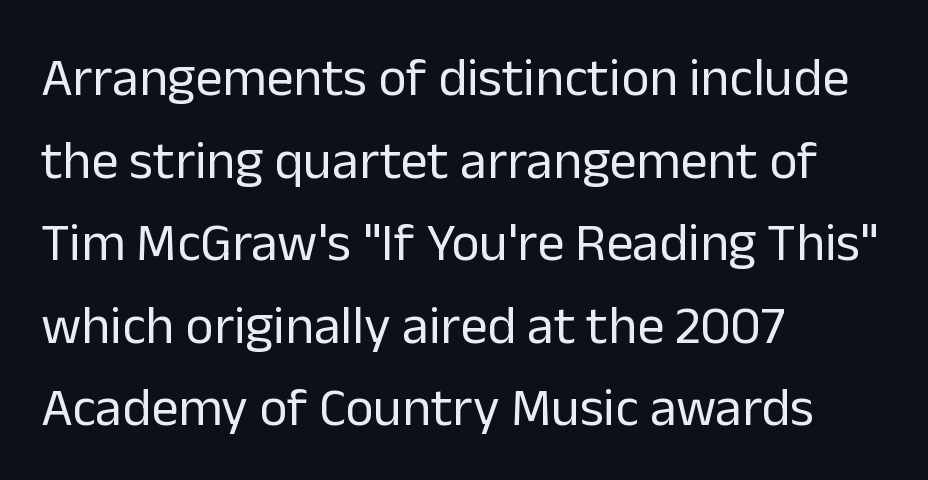
Q: Is the text bold? A: No.
Q: Is the text italic (slanted)? A: No, it is upright.
Q: Is the typeface a serif or a sans-serif typeface? A: Sans-serif.
Q: Is the text underlined? A: No.
Q: How is the paragraph aligned? A: Left-aligned.
Q: Is the spacing between letters normal or unusually wide? A: Normal.
Q: Is the spacing between lines tight, normal or loose? A: Normal.
Q: Width (condensed, normal, or wide)? A: Normal.
Q: Stroke contrast? A: Low.
Q: x-height? A: Medium.
Q: Monospaced? A: No.
